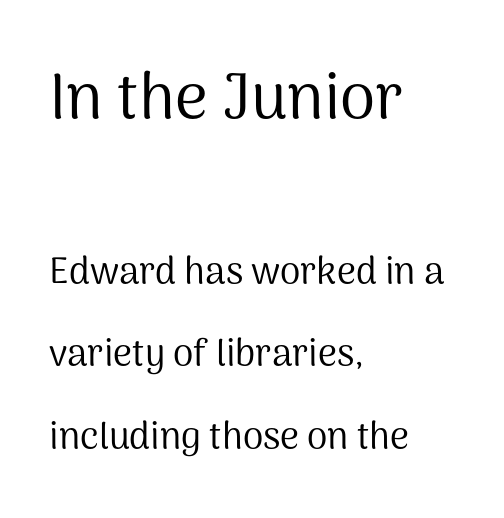
Q: Is the text bold? A: No.
Q: Is the text italic (slanted)? A: No, it is upright.
Q: Is the typeface a serif or a sans-serif typeface? A: Sans-serif.
Q: Is the text underlined? A: No.
Q: How is the paragraph aligned? A: Left-aligned.
Q: Is the spacing between letters normal or unusually wide? A: Normal.
Q: Is the spacing between lines tight, normal or loose? A: Loose.
Q: Which block of text is set in a larger size, the first (top) or the second (bottom)? A: The first (top) one.
Q: Width (condensed, normal, or wide)? A: Normal.
Q: Stroke contrast? A: Medium.
Q: x-height? A: Medium.
Q: Monospaced? A: No.
